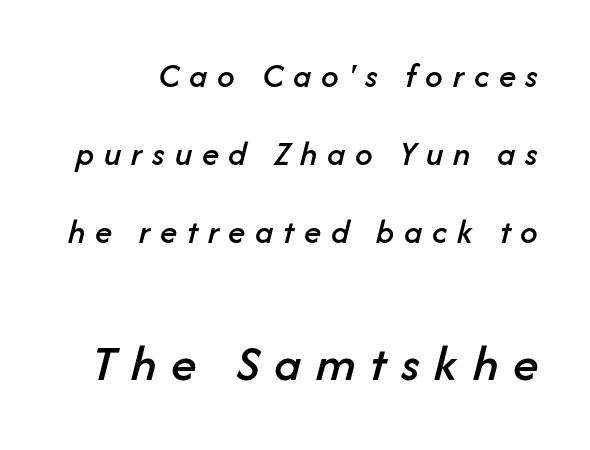
The image shows 52 px text type, italic (leaning right); set loose line spacing (2.23x), unusually wide letter spacing (+0.28 em), not underlined; the second (bottom) block is 1.49x larger; low stroke contrast and a medium x-height.
